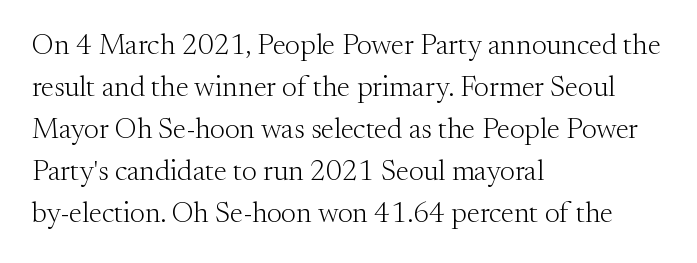
Italic: no, the glyphs are upright roman. The lines sit at an ordinary, default distance from one another. Caption: multi-line text, flush left, ragged right. The strip under each line holds only bare page. The font family rendered here belongs to the serif group.
